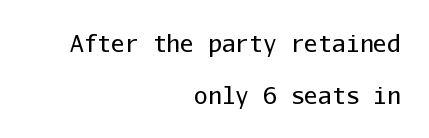
Casual observation: everything's shoved over to the right. Check under the words: just untouched page. Unbolded letterforms with no extra heft. Summary of vertical rhythm: relaxed, with wide interline spacing.
